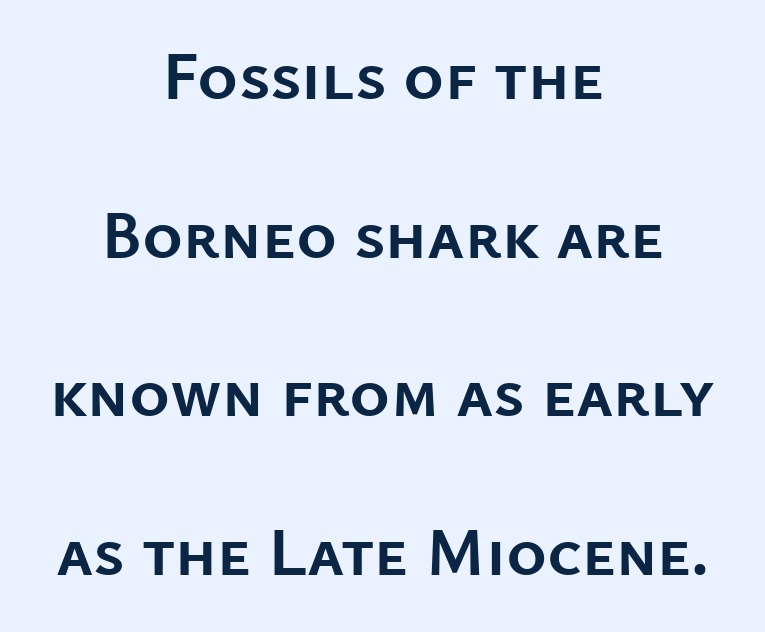
Q: Is the text bold? A: Yes.
Q: Is the text italic (slanted)? A: No, it is upright.
Q: Is the typeface a serif or a sans-serif typeface? A: Sans-serif.
Q: Is the text underlined? A: No.
Q: How is the paragraph aligned? A: Centered.
Q: Is the spacing between letters normal or unusually wide? A: Normal.
Q: Is the spacing between lines tight, normal or loose? A: Loose.
Q: Width (condensed, normal, or wide)? A: Normal.
Q: Stroke contrast? A: Low.
Q: x-height? A: Medium.
Q: Monospaced? A: No.
